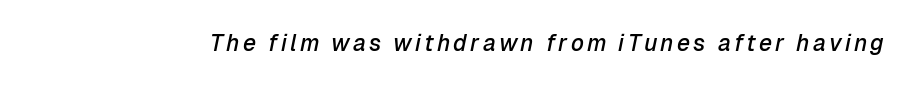
The strip under each line holds only bare page. These words are printed semibold, heavier than regular yet not bold. Would a proofreader flag this as italicized? Yes.
